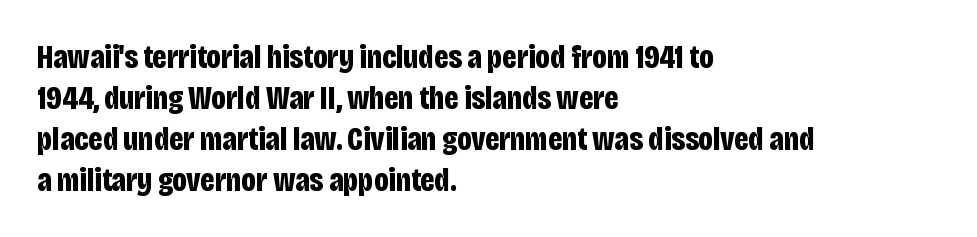
Q: Is the text bold? A: Yes.
Q: Is the text italic (slanted)? A: No, it is upright.
Q: Is the typeface a serif or a sans-serif typeface? A: Sans-serif.
Q: Is the text underlined? A: No.
Q: How is the paragraph aligned? A: Left-aligned.
Q: Is the spacing between letters normal or unusually wide? A: Normal.
Q: Width (condensed, normal, or wide)? A: Condensed.
Q: Stroke contrast? A: Low.
Q: x-height? A: Large.
Q: Monospaced? A: No.
